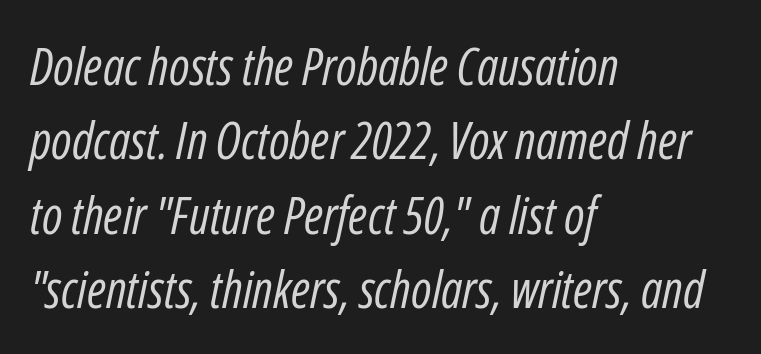
Reading down the block, your eye returns to a fixed left position each line. This sample has the flowing, uneven cadence of proportional lettering. Each word holds together tightly as a unit, with standard inter-letter gaps. Descender tails drop into unmarked territory.
